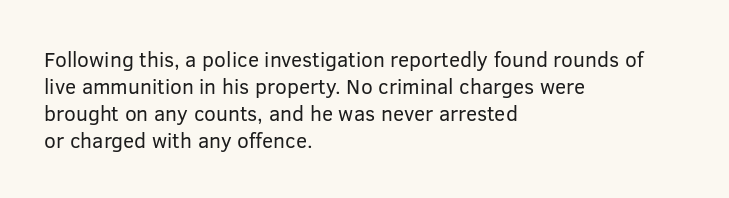
The image shows 21 px text type, upright; set left-aligned, normal line spacing (1.28x), normal letter spacing, not underlined.
